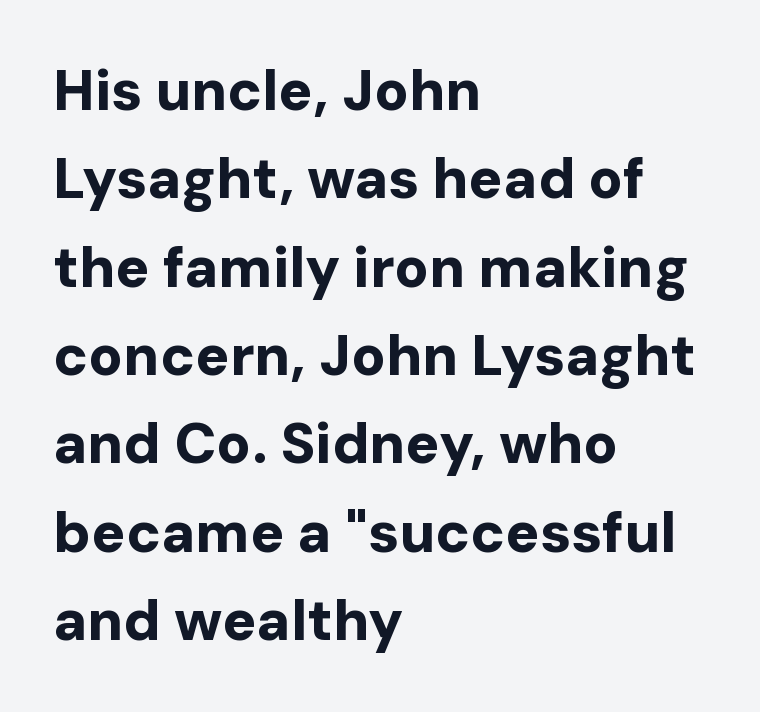
{"serif": "no", "italic": "no", "bold": "yes", "weight": "bold", "width": "normal", "stroke_contrast": "low", "x_height": "medium", "monospaced": "no", "underline": "no", "align": "left", "line_spacing": "normal", "line_spacing_ratio": 1.55, "letter_spacing": "normal", "letter_spacing_em": 0.0, "glyph_px": 57}
